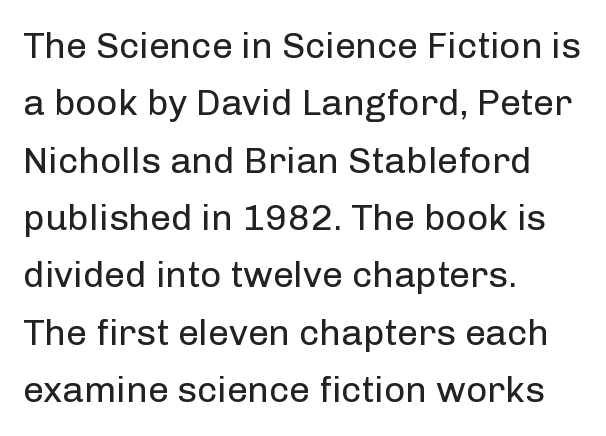
The image shows 37 px regular-weight sans-serif type, upright; set left-aligned, normal line spacing (1.55x), normal letter spacing, not underlined; low stroke contrast and a medium x-height.
